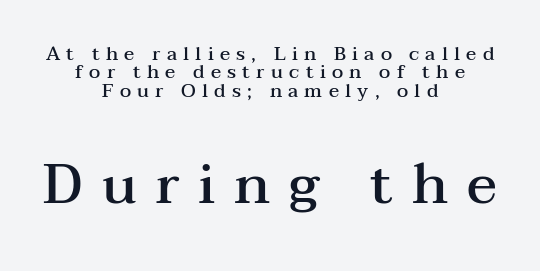
Q: Is the text bold? A: Semi-bold.
Q: Is the text italic (slanted)? A: No, it is upright.
Q: Is the typeface a serif or a sans-serif typeface? A: Serif.
Q: Is the text underlined? A: No.
Q: How is the paragraph aligned? A: Centered.
Q: Is the spacing between letters normal or unusually wide? A: Unusually wide.
Q: Is the spacing between lines tight, normal or loose? A: Tight.
Q: Which block of text is set in a larger size, the first (top) or the second (bottom)? A: The second (bottom) one.
Q: Width (condensed, normal, or wide)? A: Wide.
Q: Stroke contrast? A: Medium.
Q: x-height? A: Medium.
Q: Monospaced? A: No.
